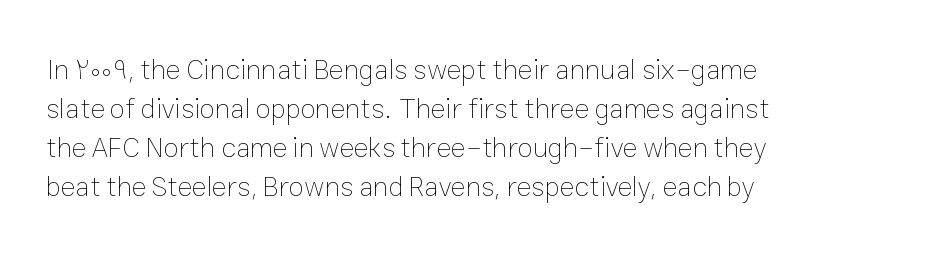
Q: Is the text bold? A: No.
Q: Is the text italic (slanted)? A: No, it is upright.
Q: Is the text underlined? A: No.
Q: How is the paragraph aligned? A: Left-aligned.
Q: Is the spacing between letters normal or unusually wide? A: Normal.
Q: Is the spacing between lines tight, normal or loose? A: Normal.
Q: Width (condensed, normal, or wide)? A: Normal.
Q: Stroke contrast? A: Low.
Q: x-height? A: Medium.
Q: Monospaced? A: No.
